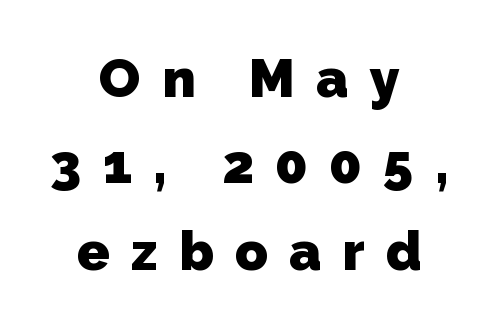
The passage shown is emphatically bold. The passage shown stacks its lines at a standard gap. Substantial extra tracking has been applied to these lines. The face used here is proportionally spaced, like ordinary book or web type. This sample uses a sans-serif face.
